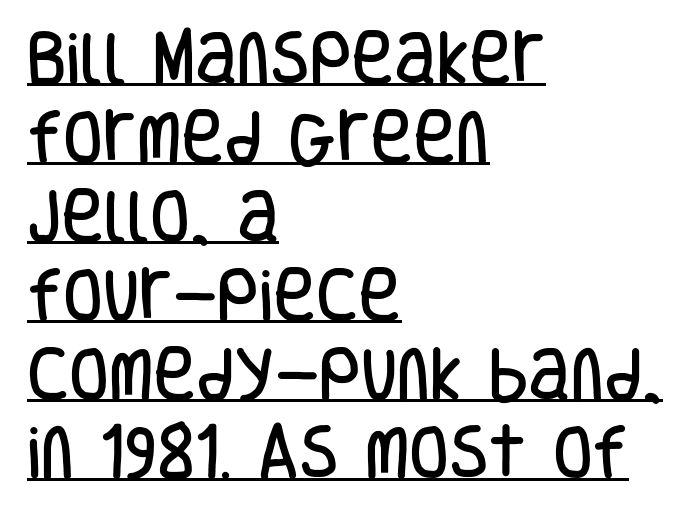
The image shows 58 px condensed sans-serif type, upright; set left-aligned, normal line spacing (1.36x), normal letter spacing, underlined; low stroke contrast and a large x-height.
